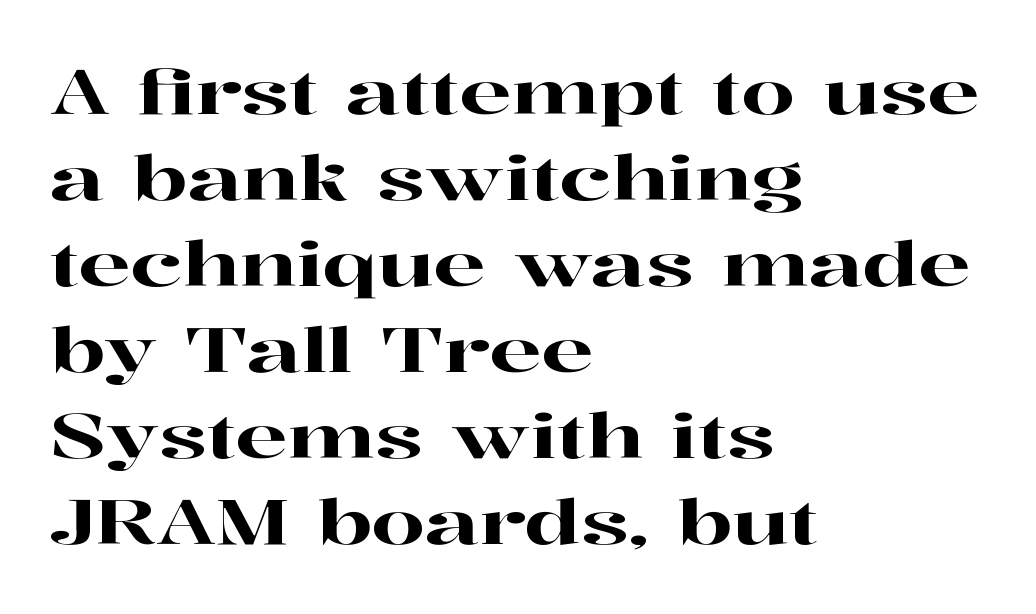
Q: Is the text italic (slanted)? A: No, it is upright.
Q: Is the typeface a serif or a sans-serif typeface? A: Serif.
Q: Is the text underlined? A: No.
Q: How is the paragraph aligned? A: Left-aligned.
Q: Is the spacing between letters normal or unusually wide? A: Normal.
Q: Is the spacing between lines tight, normal or loose? A: Normal.
Q: Width (condensed, normal, or wide)? A: Wide.
Q: Stroke contrast? A: High.
Q: x-height? A: Medium.
Q: Monospaced? A: No.
